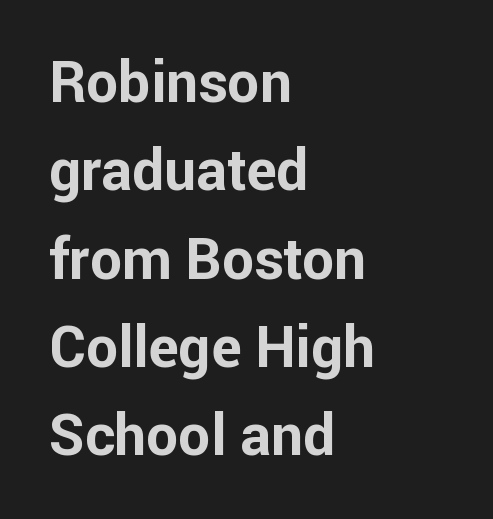
{"serif": "no", "italic": "no", "bold": "yes", "weight": "bold", "width": "normal", "stroke_contrast": "low", "x_height": "medium", "monospaced": "no", "underline": "no", "align": "left", "line_spacing": "normal", "line_spacing_ratio": 1.55, "letter_spacing": "normal", "letter_spacing_em": 0.0, "glyph_px": 57}
